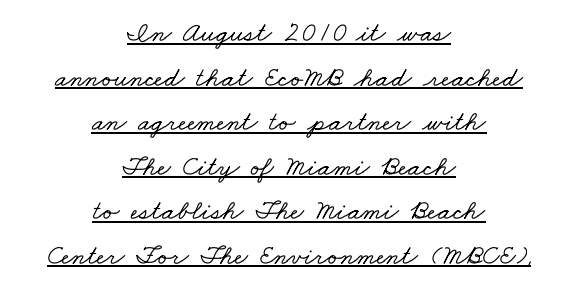
{"serif": "yes", "width": "wide", "stroke_contrast": "low", "x_height": "small", "monospaced": "no", "underline": "yes", "align": "center", "line_spacing": "normal", "line_spacing_ratio": 1.59, "letter_spacing": "normal", "letter_spacing_em": 0.0, "glyph_px": 28}
